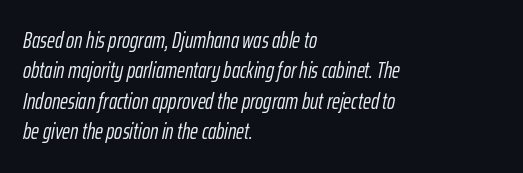
Look at the tracking — it's just the regular setting, nothing added. This reads as an unemphasized weight, regular at the heaviest. This rendering uses left alignment, leaving the right contour irregular. Posture: slanted. Any mark beneath the type? The region is blank. Horizontal bands of white between lines are of average thickness.
